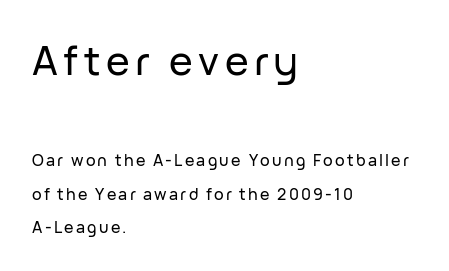
Q: Is the text italic (slanted)? A: No, it is upright.
Q: Is the typeface a serif or a sans-serif typeface? A: Sans-serif.
Q: Is the text underlined? A: No.
Q: How is the paragraph aligned? A: Left-aligned.
Q: Is the spacing between lines tight, normal or loose? A: Loose.
Q: Which block of text is set in a larger size, the first (top) or the second (bottom)? A: The first (top) one.
Q: Width (condensed, normal, or wide)? A: Normal.
Q: Stroke contrast? A: Low.
Q: x-height? A: Medium.
Q: Monospaced? A: No.
